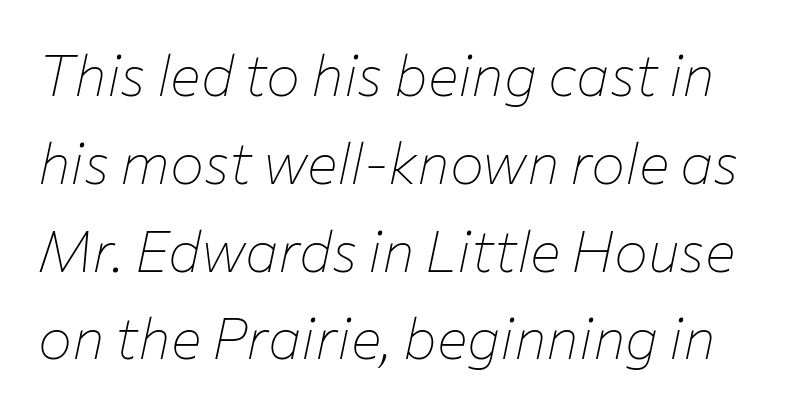
The image shows 57 px thin type, italic (leaning right); set normal line spacing (1.54x), normal letter spacing, not underlined; low stroke contrast and a medium x-height.
